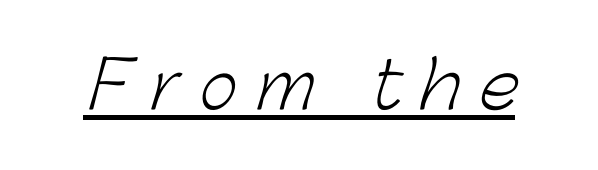
{"serif": "no", "bold": "no", "weight": "light", "width": "normal", "stroke_contrast": "low", "x_height": "medium", "monospaced": "no", "underline": "yes", "letter_spacing": "wide", "letter_spacing_em": 0.3, "glyph_px": 65}
